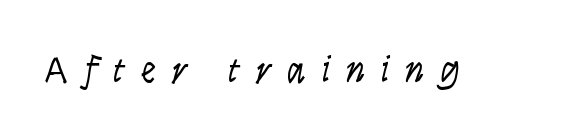
Q: Is the text bold? A: No.
Q: Is the text italic (slanted)? A: Yes.
Q: Is the typeface a serif or a sans-serif typeface? A: Sans-serif.
Q: Is the text underlined? A: No.
Q: Is the spacing between letters normal or unusually wide? A: Unusually wide.
Q: Width (condensed, normal, or wide)? A: Condensed.
Q: Stroke contrast? A: Low.
Q: x-height? A: Large.
Q: Monospaced? A: No.
